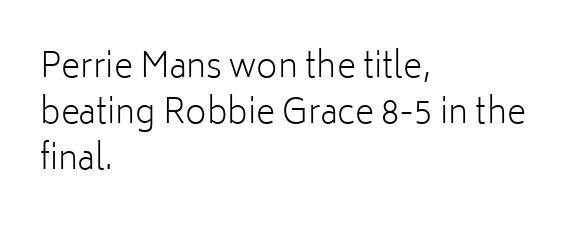
Q: Is the text bold? A: No.
Q: Is the text italic (slanted)? A: No, it is upright.
Q: Is the typeface a serif or a sans-serif typeface? A: Sans-serif.
Q: Is the text underlined? A: No.
Q: How is the paragraph aligned? A: Left-aligned.
Q: Is the spacing between letters normal or unusually wide? A: Normal.
Q: Is the spacing between lines tight, normal or loose? A: Normal.
Q: Width (condensed, normal, or wide)? A: Normal.
Q: Stroke contrast? A: Low.
Q: x-height? A: Medium.
Q: Monospaced? A: No.
